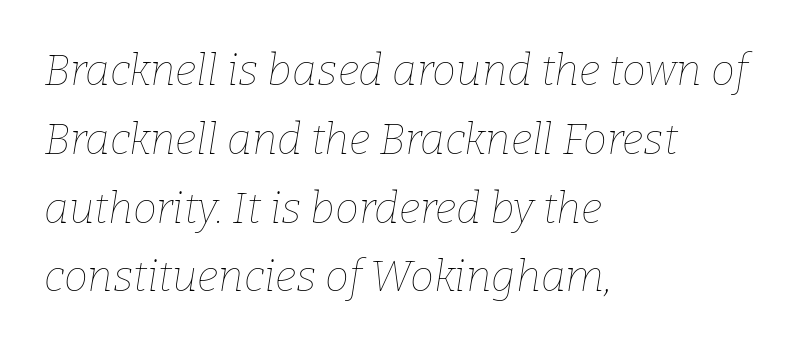
{"italic": "yes", "lean": "right", "slant_degrees": 9, "bold": "no", "weight": "thin", "width": "normal", "stroke_contrast": "low", "x_height": "medium", "monospaced": "no", "underline": "no", "align": "left", "line_spacing": "normal", "line_spacing_ratio": 1.6, "letter_spacing": "normal", "letter_spacing_em": 0.0, "glyph_px": 43}
